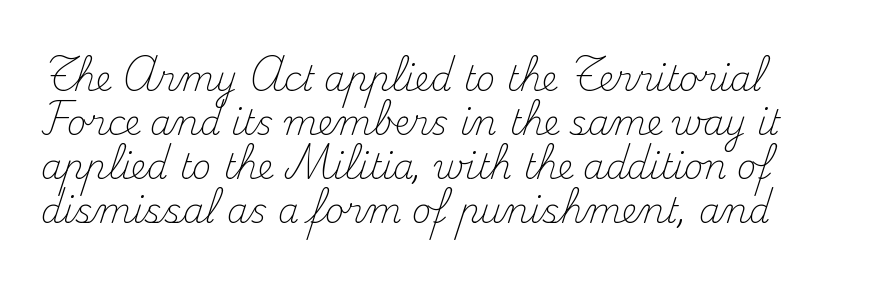
The face looks like a standard text weight, possibly lighter. Just letters on the line, the space beneath them empty. Standard letterfit; no display-style spreading of the glyphs. The face used here is seriffed, in the tradition of book romans.
